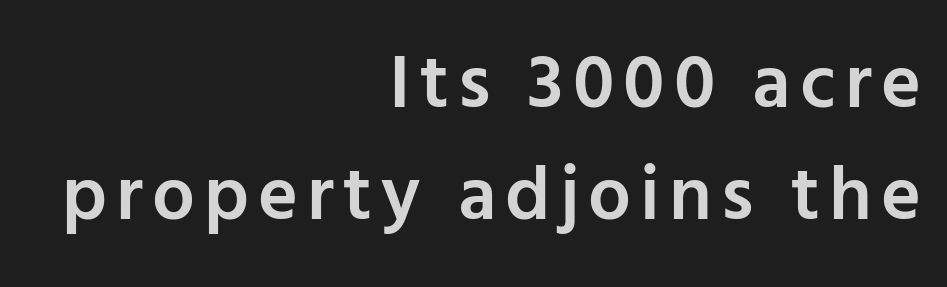
The face used here is proportionally spaced, like ordinary book or web type. The baseline area is clear. Notice how descenders clear the ascenders below comfortably — that's standard leading. The passage is arranged like a letterhead date or caption credit — flush right.
